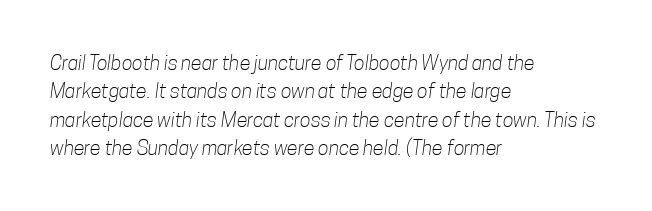
The image shows 20 px text type; set left-aligned, normal line spacing (1.42x), normal letter spacing, not underlined.
